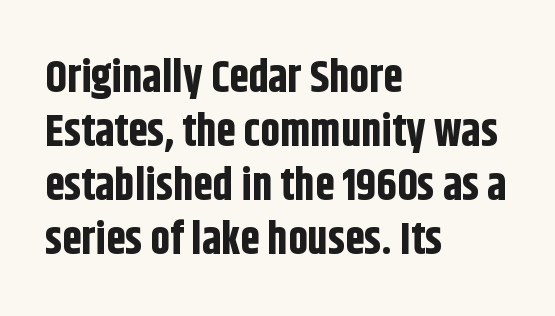
The strip under each line holds only bare page. Bold? Absolutely — the strokes are thick and heavy. Visually the block forms a straight wall on the left and a jagged coastline on the right. Posture: straight, roman, zero tilt.
